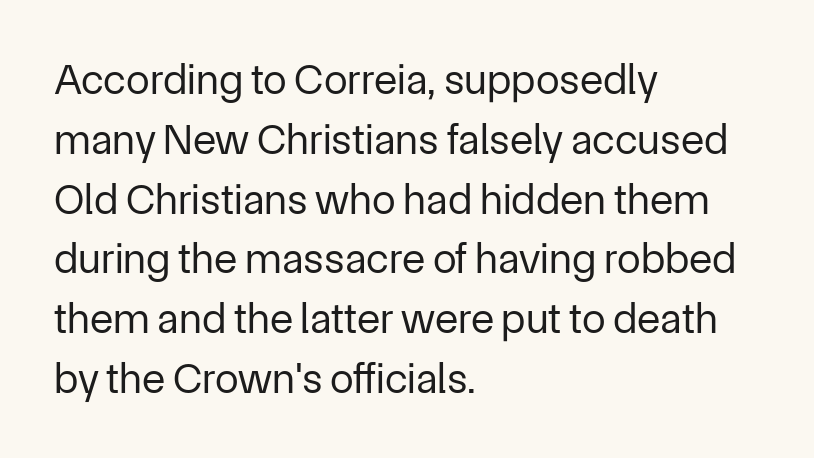
Summary of weight: not heavy and not bold. Caption: multi-line text, flush left, ragged right. This sample uses an upright cut, with every glyph sitting square on the baseline. Leading: standard.
